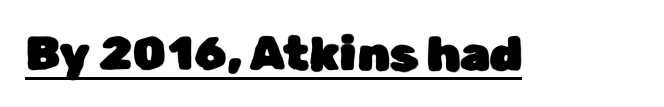
The axis of the letterforms is exactly vertical. A typesetter would call this proportional, since set widths differ per character. Each line of the rendering has a horizontal stroke beneath the glyphs. To sum up the face: it is a sans, with no serifs.
